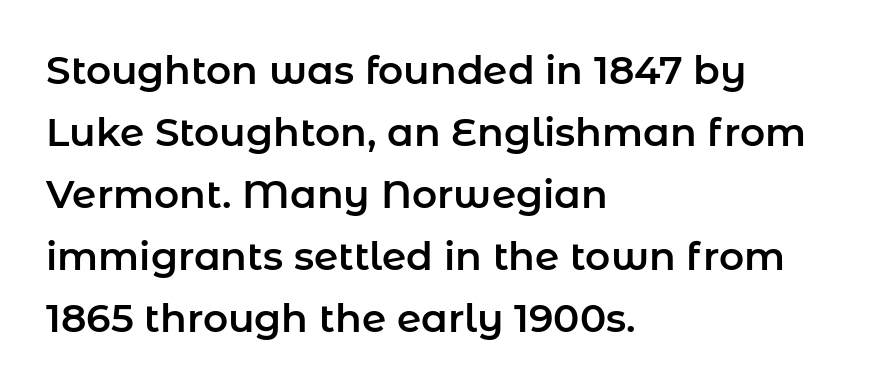
Q: Is the text italic (slanted)? A: No, it is upright.
Q: Is the typeface a serif or a sans-serif typeface? A: Sans-serif.
Q: Is the text underlined? A: No.
Q: How is the paragraph aligned? A: Left-aligned.
Q: Is the spacing between letters normal or unusually wide? A: Normal.
Q: Is the spacing between lines tight, normal or loose? A: Normal.
Q: Width (condensed, normal, or wide)? A: Normal.
Q: Stroke contrast? A: Low.
Q: x-height? A: Medium.
Q: Monospaced? A: No.
